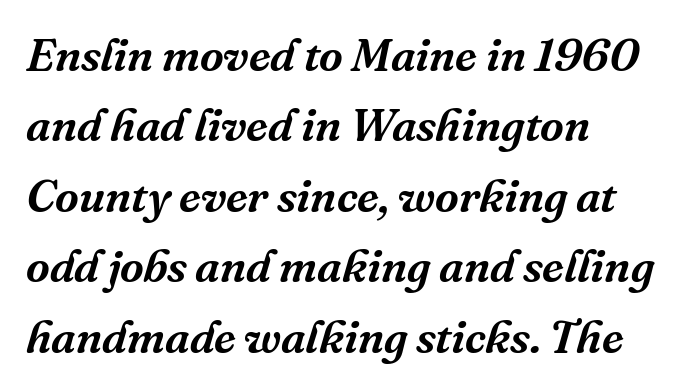
Q: Is the text italic (slanted)? A: Yes, it leans right by about 16 degrees.
Q: Is the typeface a serif or a sans-serif typeface? A: Serif.
Q: Is the text underlined? A: No.
Q: How is the paragraph aligned? A: Left-aligned.
Q: Is the spacing between letters normal or unusually wide? A: Normal.
Q: Is the spacing between lines tight, normal or loose? A: Normal.
Q: Width (condensed, normal, or wide)? A: Normal.
Q: Stroke contrast? A: Medium.
Q: x-height? A: Medium.
Q: Monospaced? A: No.
